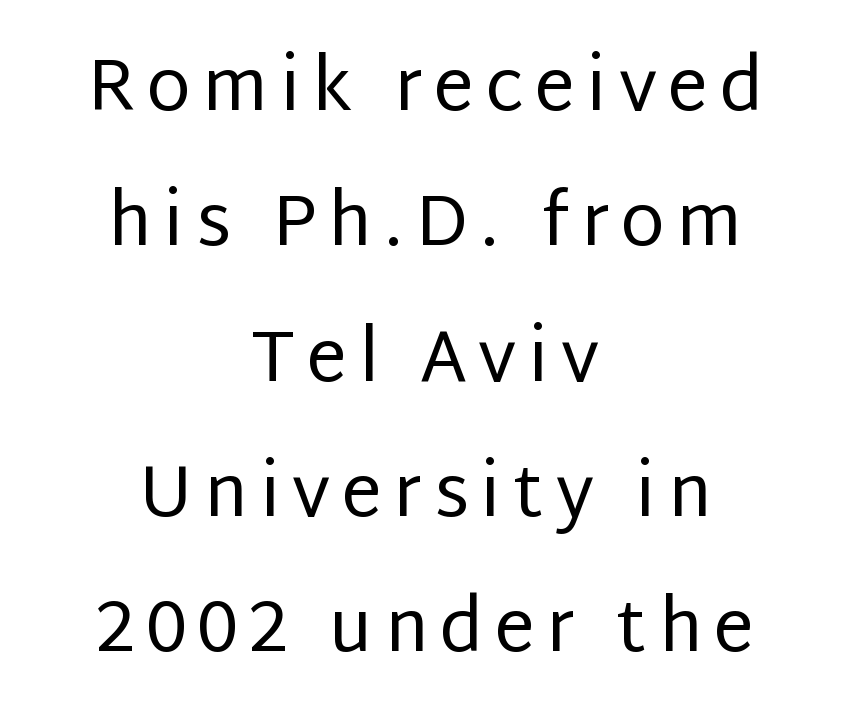
Looks like regular typesetting: each glyph gets only the width it needs. Casual observation: everything's sitting right in the middle. Nope, not italic — everything's standing straight. The string is rendered with underlining switched off. Heft: none added — not bold. A sans-serif font was chosen for this passage.
